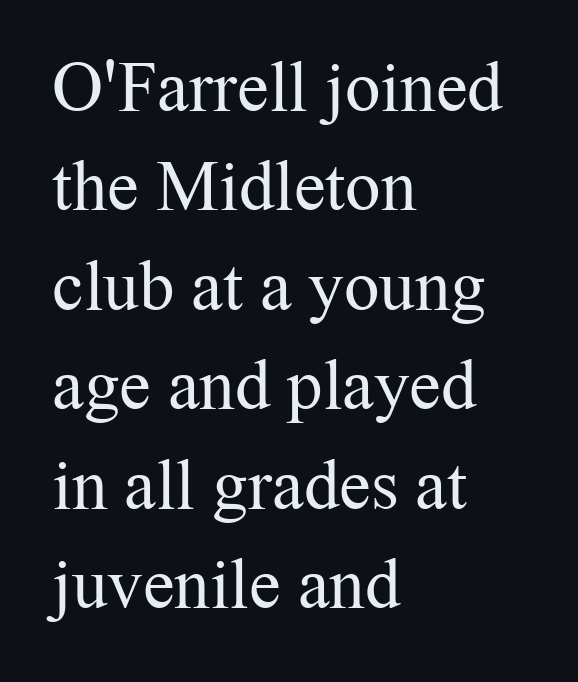
{"serif": "yes", "italic": "no", "bold": "no", "weight": "regular", "width": "normal", "stroke_contrast": "medium", "x_height": "medium", "monospaced": "no", "underline": "no", "align": "left", "line_spacing": "normal", "line_spacing_ratio": 1.4, "letter_spacing": "normal", "letter_spacing_em": 0.0, "glyph_px": 71}
